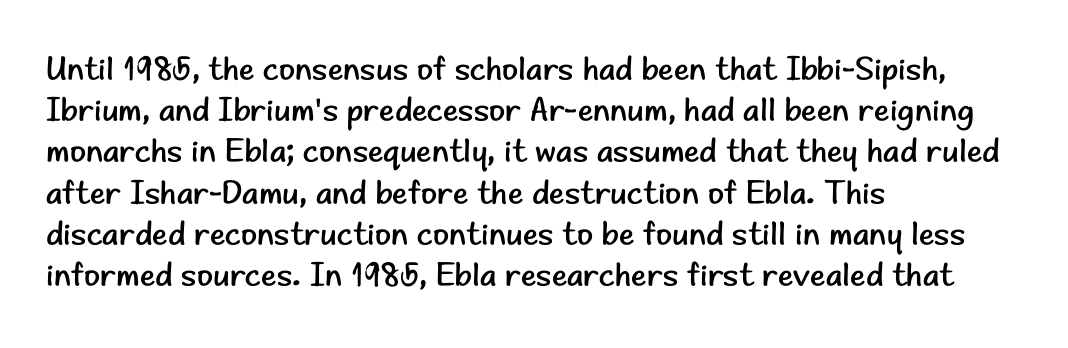
Q: Is the text bold? A: No.
Q: Is the text italic (slanted)? A: No, it is upright.
Q: Is the typeface a serif or a sans-serif typeface? A: Sans-serif.
Q: Is the text underlined? A: No.
Q: How is the paragraph aligned? A: Left-aligned.
Q: Is the spacing between letters normal or unusually wide? A: Normal.
Q: Is the spacing between lines tight, normal or loose? A: Normal.
Q: Width (condensed, normal, or wide)? A: Normal.
Q: Stroke contrast? A: Low.
Q: x-height? A: Small.
Q: Monospaced? A: No.
